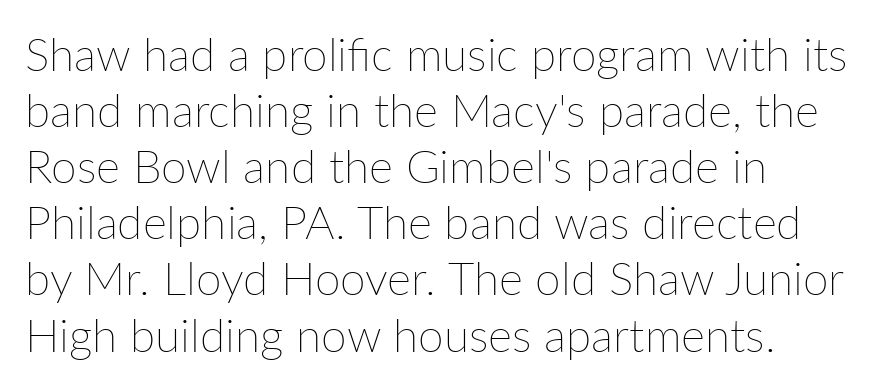
You could call the tracking neutral — neither tight nor loose. The letters advance in unequal steps, a hallmark of proportional type. A classic flush-left, rag-right setting is used for this passage. The specimen reads as upright at a glance. A light-to-regular cut is what we see here. The space beneath each line is pristine and unruled.
